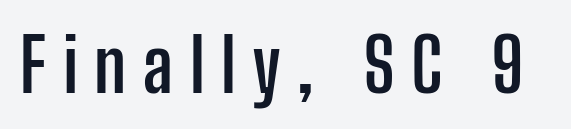
You'd pick this weight for a headline — it's a proper bold. This sample uses an upright cut, with every glyph sitting square on the baseline. Do the characters align in a grid? No, the font is proportional. Examine the stroke ends and you'll find no serifs. The space directly below the letters is spotless.
